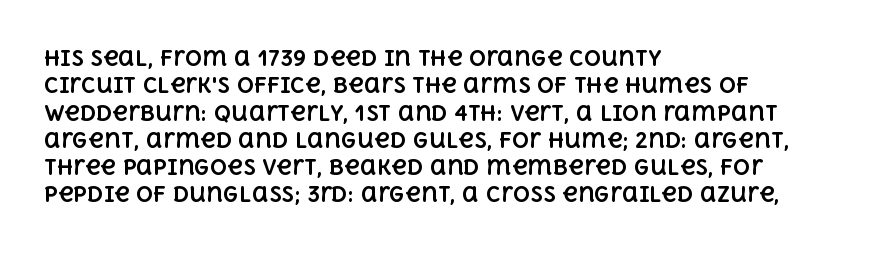
The rendering anchors every line to the left-hand side. This is the regular roman posture of the typeface. A normal amount of white space separates one row of letters from the next. The face used here is rendered with its standard letterfit. A clean baseline with only descenders dipping below it. The sample has been set heavy, in full bold.
